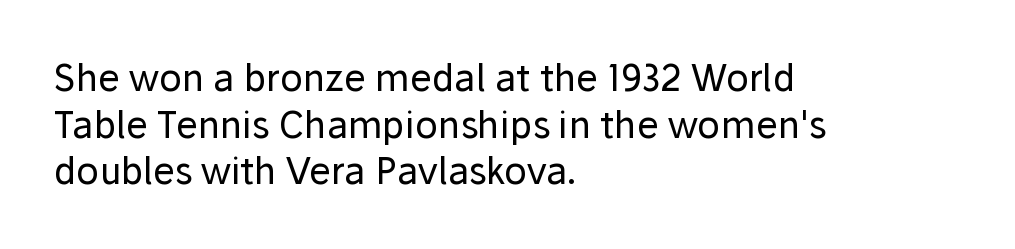
The foot of each line stays bare and open. A typesetter would call this leading conventional body-copy spacing. The horizontal fit of the characters is conventional and even. Each letter keeps its own natural width here, so spacing adapts to shape.
